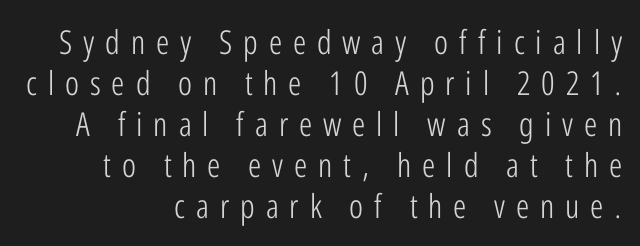
The image shows 33 px light, condensed sans-serif type, upright; set right-aligned, line spacing 1.24x, unusually wide letter spacing (+0.33 em), not underlined; low stroke contrast and a medium x-height.
